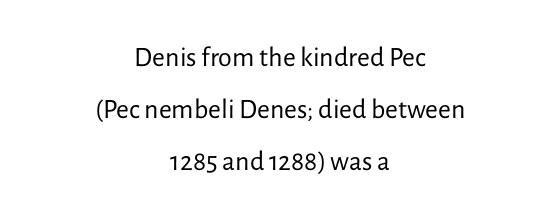
The image shows 28 px regular-weight sans-serif type, upright; set centered, line spacing 1.86x, normal letter spacing, not underlined; low stroke contrast and a medium x-height.
